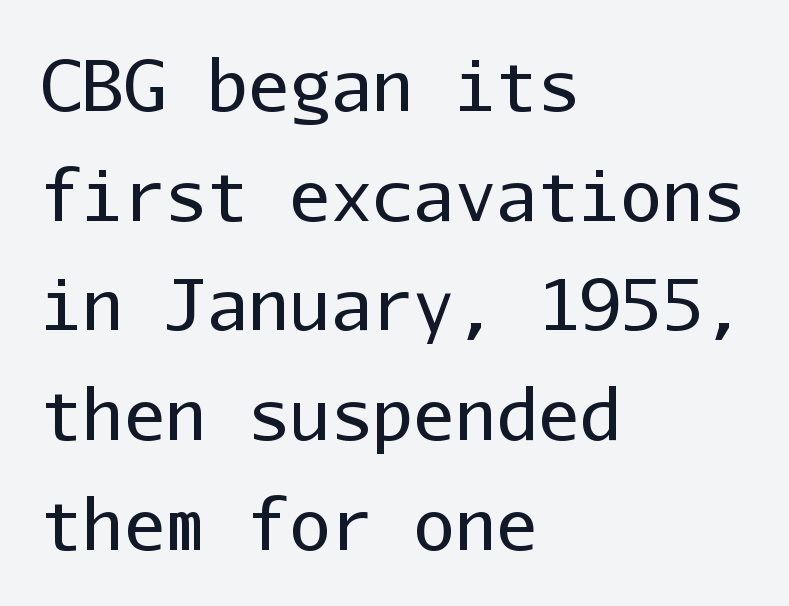
{"serif": "no", "italic": "no", "bold": "no", "weight": "regular", "width": "normal", "stroke_contrast": "low", "x_height": "medium", "monospaced": "yes", "underline": "no", "align": "left", "line_spacing": "normal", "line_spacing_ratio": 1.59, "letter_spacing": "normal", "letter_spacing_em": 0.0, "glyph_px": 69}
